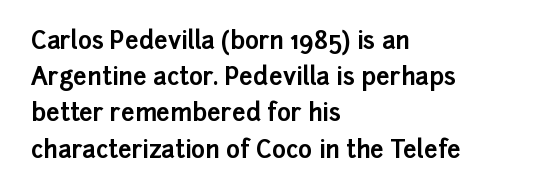
Q: Is the text bold? A: Yes.
Q: Is the text italic (slanted)? A: No, it is upright.
Q: Is the text underlined? A: No.
Q: How is the paragraph aligned? A: Left-aligned.
Q: Is the spacing between letters normal or unusually wide? A: Normal.
Q: Is the spacing between lines tight, normal or loose? A: Normal.
